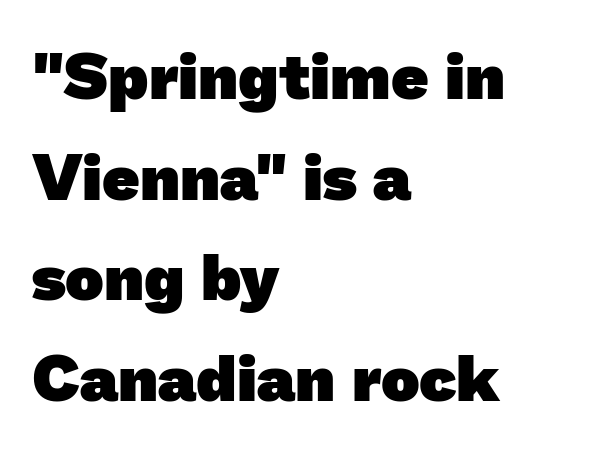
Q: Is the text bold? A: Yes.
Q: Is the typeface a serif or a sans-serif typeface? A: Sans-serif.
Q: Is the text underlined? A: No.
Q: How is the paragraph aligned? A: Left-aligned.
Q: Is the spacing between letters normal or unusually wide? A: Normal.
Q: Is the spacing between lines tight, normal or loose? A: Normal.
Q: Width (condensed, normal, or wide)? A: Normal.
Q: Stroke contrast? A: Low.
Q: x-height? A: Medium.
Q: Monospaced? A: No.
